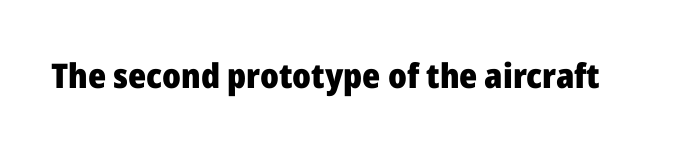
{"serif": "no", "italic": "no", "bold": "yes", "weight": "heavy", "width": "normal", "stroke_contrast": "low", "x_height": "medium", "monospaced": "no", "underline": "no", "letter_spacing": "normal", "letter_spacing_em": 0.0, "glyph_px": 34}
